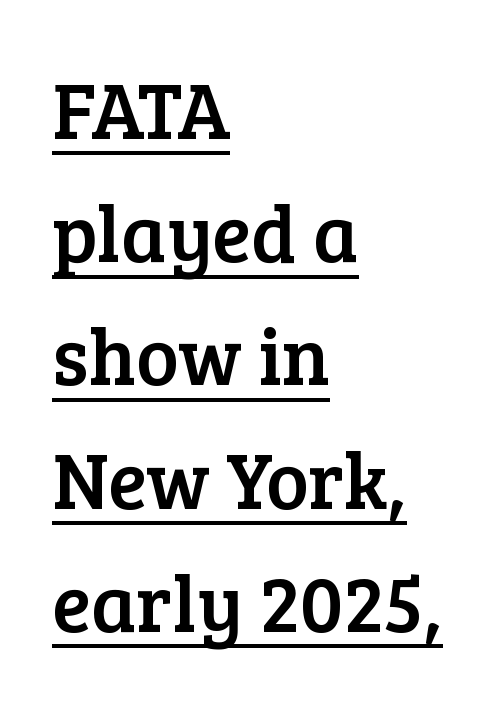
The image shows 80 px serif type, upright; set left-aligned, normal line spacing (1.54x), normal letter spacing, underlined; low stroke contrast and a medium x-height.
